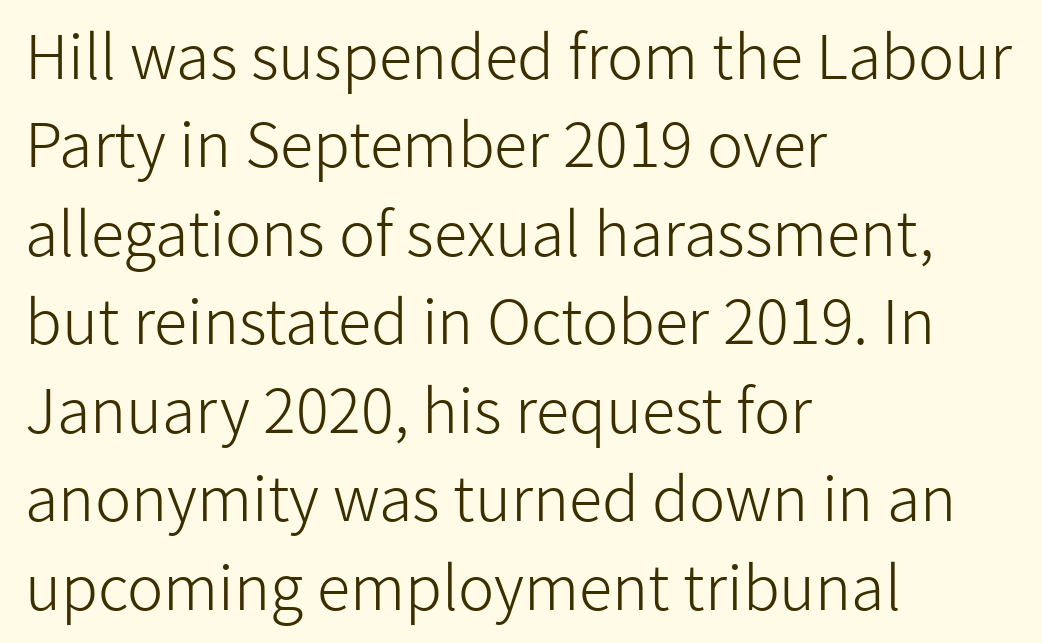
The image shows 61 px light sans-serif type, upright; set left-aligned, normal line spacing (1.45x), normal letter spacing, not underlined; low stroke contrast and a medium x-height.
